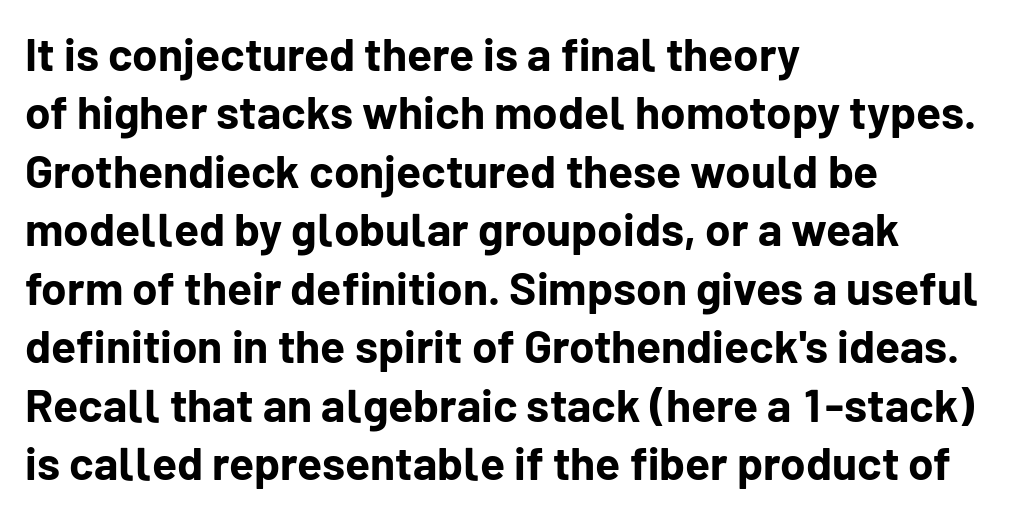
Think of a printed novel: that variable character pitch is what you see here. It's the straight-up-and-down kind of type. The designer left line spacing at the default. Left-aligned paragraph, ragged on the right. The letters are bold, with thick, heavy strokes. The font family rendered here belongs to the sans-serif group.
